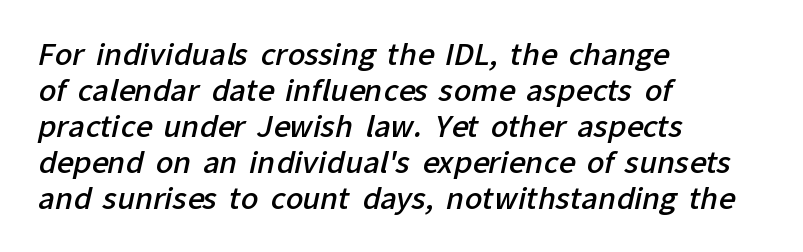
Q: Is the text bold? A: Semi-bold.
Q: Is the typeface a serif or a sans-serif typeface? A: Sans-serif.
Q: Is the text underlined? A: No.
Q: How is the paragraph aligned? A: Left-aligned.
Q: Is the spacing between letters normal or unusually wide? A: Normal.
Q: Width (condensed, normal, or wide)? A: Normal.
Q: Stroke contrast? A: Low.
Q: x-height? A: Medium.
Q: Monospaced? A: No.
